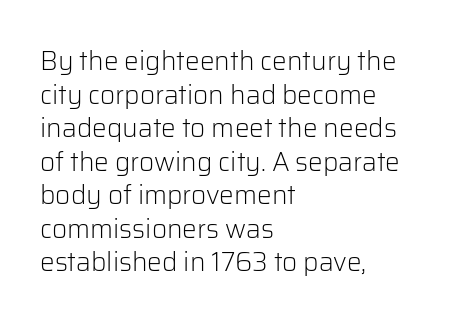
{"italic": "no", "bold": "no", "underline": "no", "align": "left", "line_spacing": "normal", "line_spacing_ratio": 1.29, "letter_spacing": "normal", "letter_spacing_em": 0.0, "glyph_px": 26}
